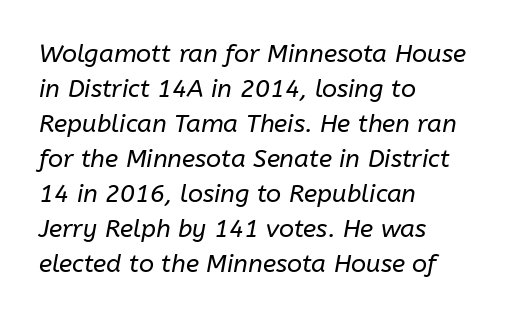
{"italic": "yes", "lean": "right", "slant_degrees": 10, "bold": "no", "underline": "no", "align": "left", "line_spacing": "normal", "line_spacing_ratio": 1.4, "letter_spacing": "normal", "letter_spacing_em": 0.0, "glyph_px": 25}
